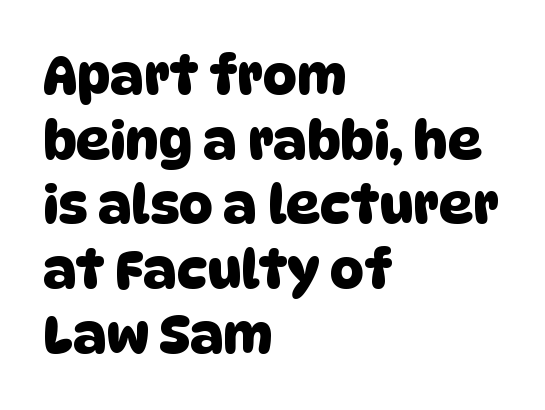
Leftover space on each line is placed entirely after the last word. The passage shown is typed in a proportional face where columns would drift. Compared with typical body copy, the letter spacing here is the same. The words here are not underlined. A sans-serif font was chosen for this passage.
